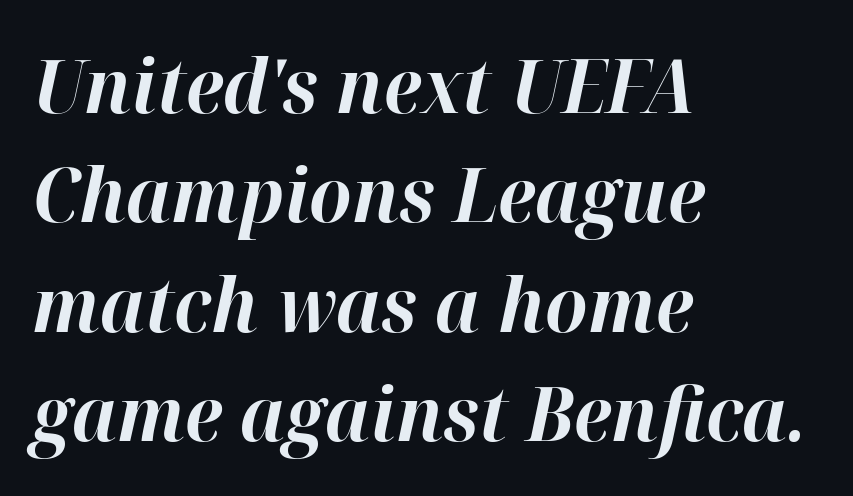
{"italic": "yes", "lean": "right", "slant_degrees": 12, "bold": "yes", "weight": "bold", "width": "normal", "stroke_contrast": "high", "x_height": "medium", "monospaced": "no", "underline": "no", "align": "left", "line_spacing": "normal", "line_spacing_ratio": 1.46, "letter_spacing": "normal", "letter_spacing_em": 0.0, "glyph_px": 75}
